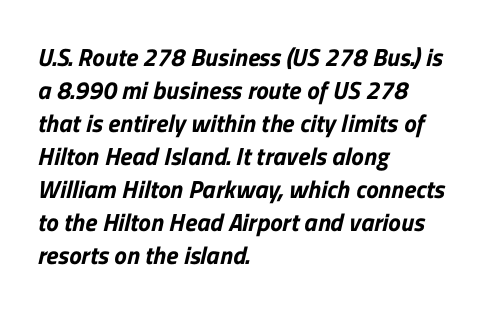
Short and long lines alike share a common starting point at left. Vertically, the passage feels balanced, rows spaced as you'd expect. Words appear dense and cohesive because spacing is normal. Quick note: underline off.
